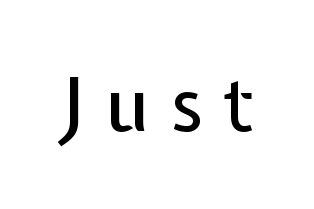
The image shows 73 px sans-serif type, upright; set unusually wide letter spacing (+0.3 em), not underlined; low stroke contrast and a medium x-height.
